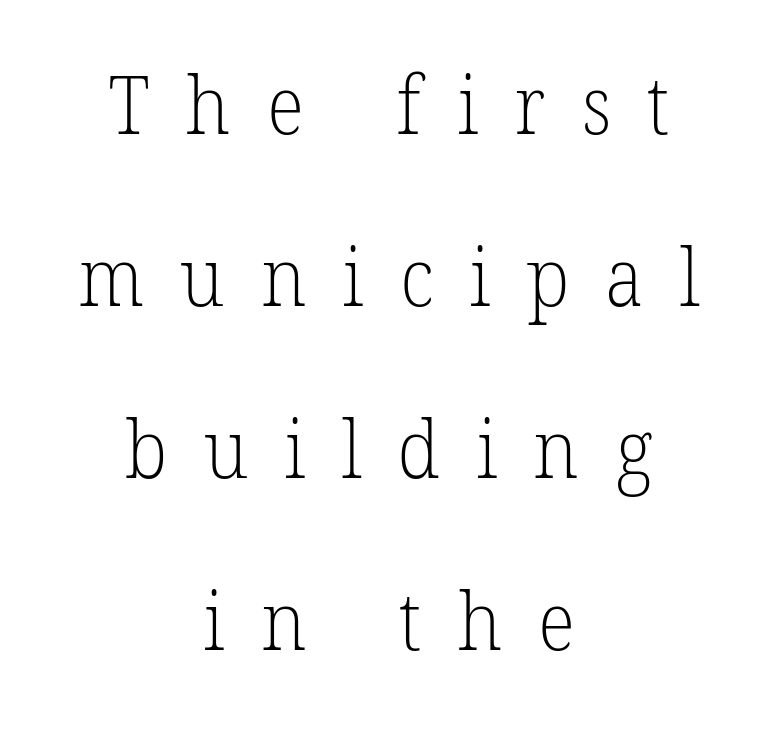
The rendering inserts visible extra space after every character. This sample trades compactness for vertical openness between lines. No letter is thick-stroked: the sample isn't bold. Check the space under the baseline: it is left empty. The face used here is proportionally spaced, like ordinary book or web type.
